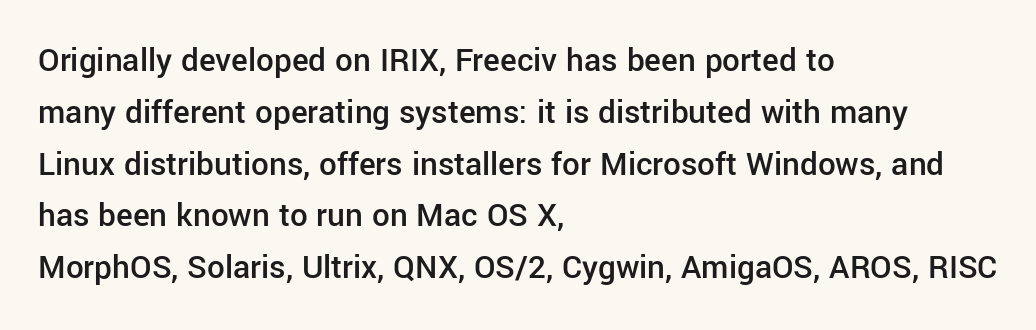
The image shows 35 px semibold sans-serif type, upright; set left-aligned, normal line spacing (1.48x), normal letter spacing, not underlined; low stroke contrast and a medium x-height.
